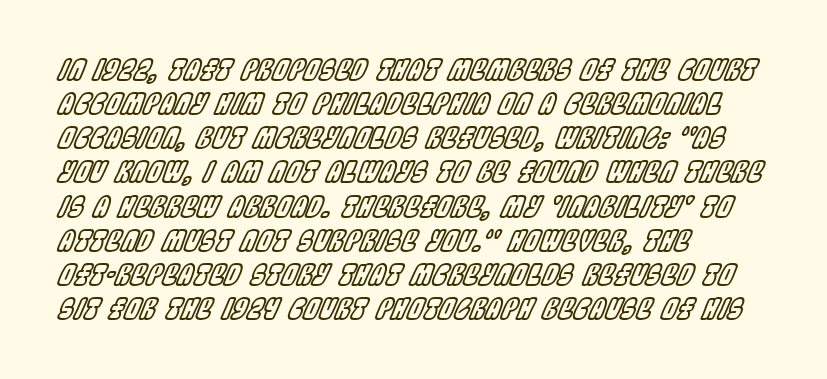
The image shows 28 px condensed type, italic (leaning right); set left-aligned, line spacing 1.22x, normal letter spacing, not underlined; a large x-height.
